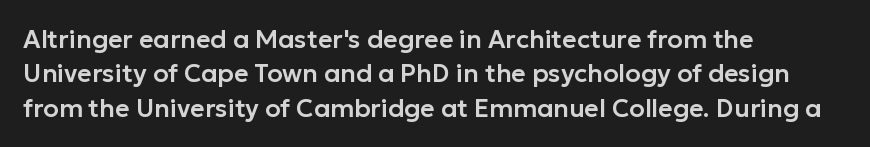
Q: Is the text italic (slanted)? A: No, it is upright.
Q: Is the text underlined? A: No.
Q: How is the paragraph aligned? A: Left-aligned.
Q: Is the spacing between letters normal or unusually wide? A: Normal.
Q: Is the spacing between lines tight, normal or loose? A: Normal.
